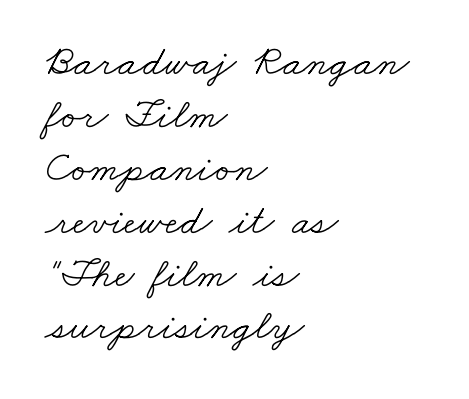
Q: Is the text bold? A: No.
Q: Is the typeface a serif or a sans-serif typeface? A: Serif.
Q: Is the text underlined? A: No.
Q: How is the paragraph aligned? A: Left-aligned.
Q: Is the spacing between letters normal or unusually wide? A: Normal.
Q: Width (condensed, normal, or wide)? A: Wide.
Q: Stroke contrast? A: Low.
Q: x-height? A: Small.
Q: Monospaced? A: No.
